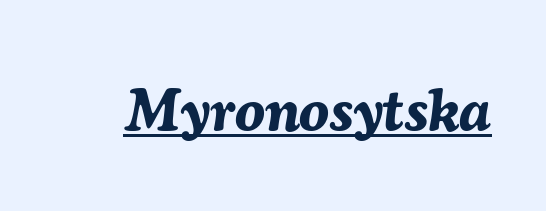
Q: Is the text bold? A: Yes.
Q: Is the text italic (slanted)? A: Yes, it leans right by about 7 degrees.
Q: Is the text underlined? A: Yes.
Q: Is the spacing between letters normal or unusually wide? A: Normal.
Q: Width (condensed, normal, or wide)? A: Normal.
Q: Stroke contrast? A: Medium.
Q: x-height? A: Medium.
Q: Monospaced? A: No.
